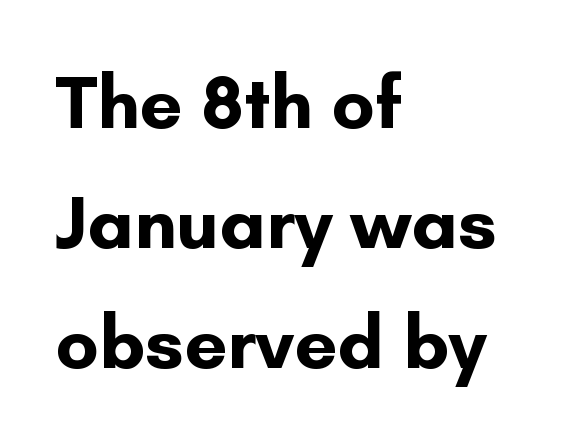
The image shows 76 px bold sans-serif type, upright; set left-aligned, normal line spacing (1.58x), normal letter spacing, not underlined; low stroke contrast and a small x-height.
